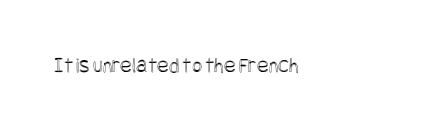
{"italic": "no", "underline": "no", "letter_spacing": "normal", "letter_spacing_em": 0.0, "glyph_px": 22}
